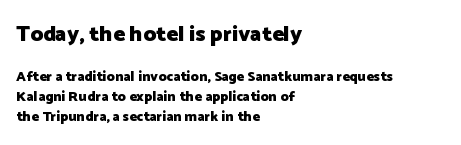
{"italic": "no", "bold": "yes", "underline": "no", "align": "left", "line_spacing": "normal", "line_spacing_ratio": 1.42, "letter_spacing": "normal", "letter_spacing_em": 0.0, "larger_block": "first", "size_ratio": 1.57, "glyph_px": 22}
